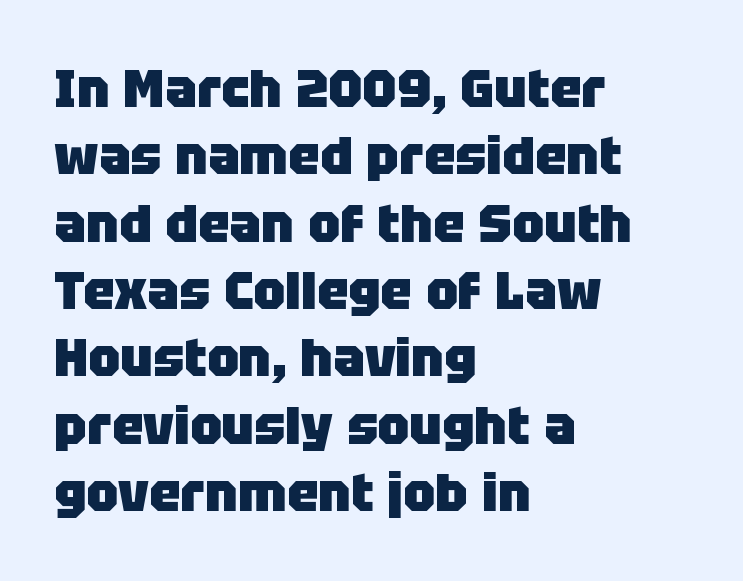
Q: Is the text bold? A: Yes.
Q: Is the text italic (slanted)? A: No, it is upright.
Q: Is the typeface a serif or a sans-serif typeface? A: Sans-serif.
Q: Is the text underlined? A: No.
Q: How is the paragraph aligned? A: Left-aligned.
Q: Is the spacing between letters normal or unusually wide? A: Normal.
Q: Is the spacing between lines tight, normal or loose? A: Normal.
Q: Width (condensed, normal, or wide)? A: Normal.
Q: Stroke contrast? A: Low.
Q: x-height? A: Large.
Q: Monospaced? A: No.
